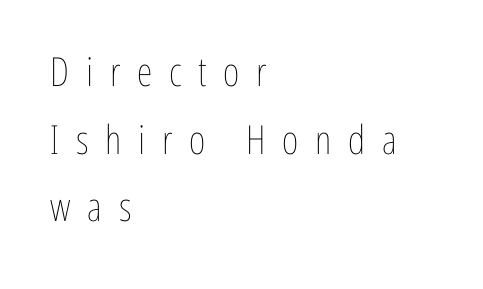
These lines stack with their left ends in a neat column. Tracking value appears strongly positive — letters spread wide. Notice how the stems are strictly vertical — no italics here. A clean baseline with only descenders dipping below it. Is this a fixed-width face? No — the glyphs have proportional, varying widths.
